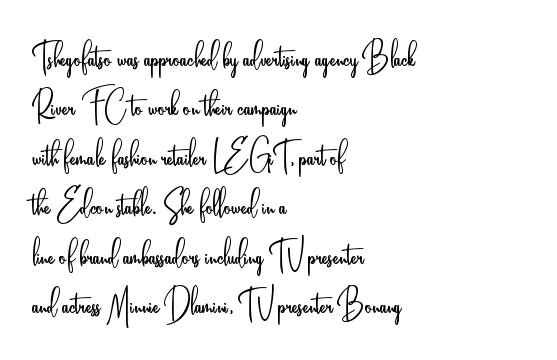
{"serif": "no", "bold": "no", "weight": "light", "width": "condensed", "stroke_contrast": "low", "x_height": "small", "monospaced": "no", "underline": "no", "align": "left", "line_spacing": "tight", "line_spacing_ratio": 1.15, "letter_spacing": "normal", "letter_spacing_em": 0.0, "glyph_px": 43}
